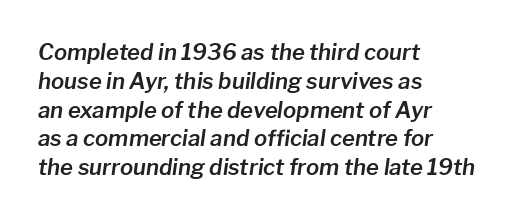
Horizontal alignment here is leftward, the default for most running prose. The baseline area is clear. Short note: letters normally spaced. Normally led — the rows are evenly, conventionally spaced. Is the type slanted? Yes — the strokes lean at a clear angle.
